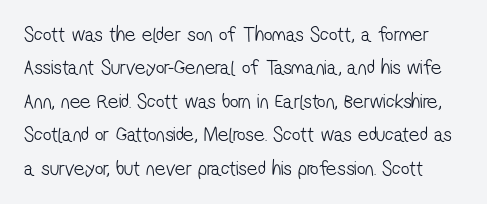
The image shows 21 px text type; set normal line spacing (1.59x), normal letter spacing, not underlined.
